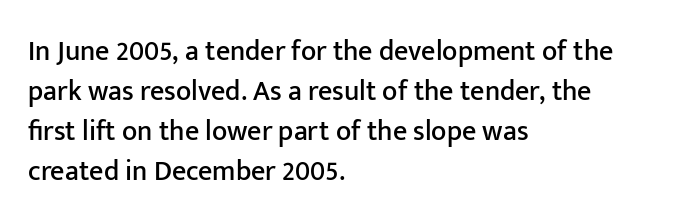
The image shows 28 px sans-serif type, upright; set left-aligned, normal line spacing (1.43x), normal letter spacing, not underlined; low stroke contrast and a medium x-height.
